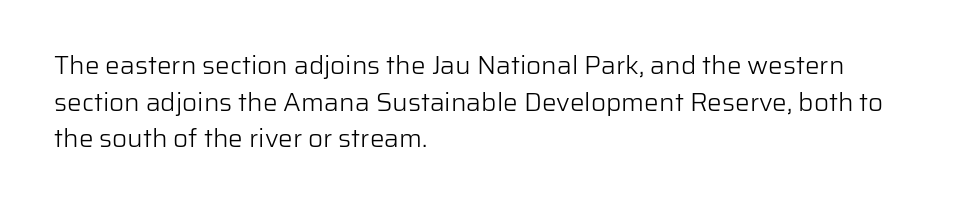
Q: Is the text bold? A: No.
Q: Is the text italic (slanted)? A: No, it is upright.
Q: Is the text underlined? A: No.
Q: How is the paragraph aligned? A: Left-aligned.
Q: Is the spacing between letters normal or unusually wide? A: Normal.
Q: Is the spacing between lines tight, normal or loose? A: Normal.
